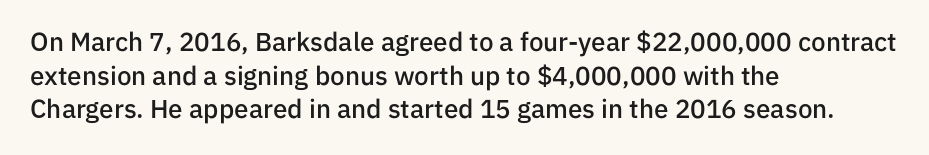
The image shows 26 px text type, upright; set left-aligned, normal line spacing (1.29x), normal letter spacing, not underlined.
